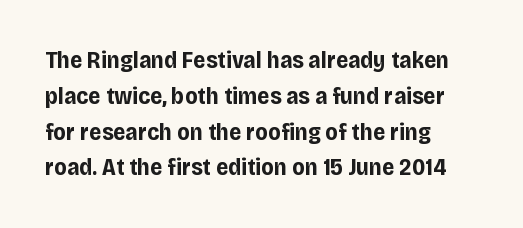
Q: Is the text bold? A: Yes.
Q: Is the text italic (slanted)? A: No, it is upright.
Q: Is the text underlined? A: No.
Q: How is the paragraph aligned? A: Left-aligned.
Q: Is the spacing between letters normal or unusually wide? A: Normal.
Q: Is the spacing between lines tight, normal or loose? A: Normal.
